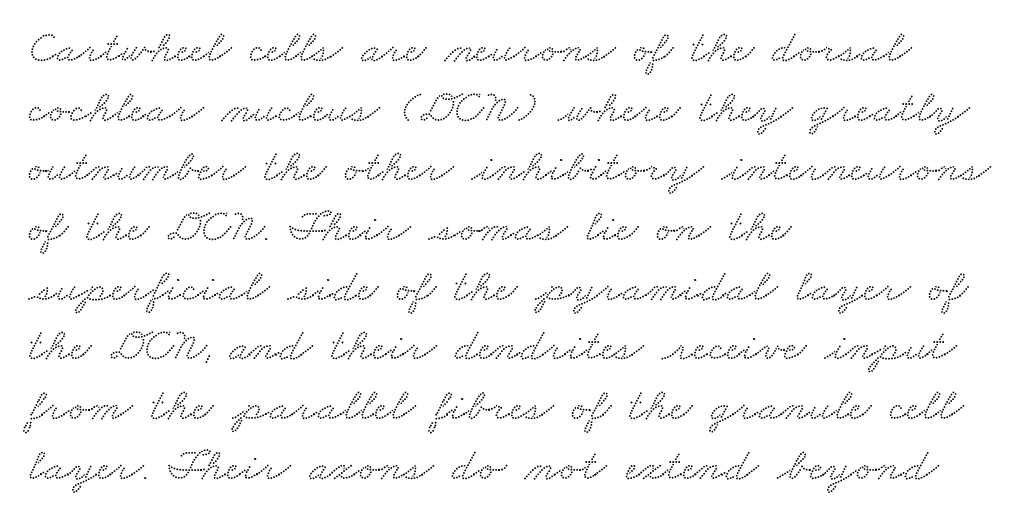
Nobody drew a line under any word here. The designer went with a serif here, giving each stem small feet. Varying glyph widths throughout — classic text-font behaviour. The gaps between neighbouring characters are ordinary and unremarkable. The setting favours the left margin, as ordinary paragraphs usually do.
